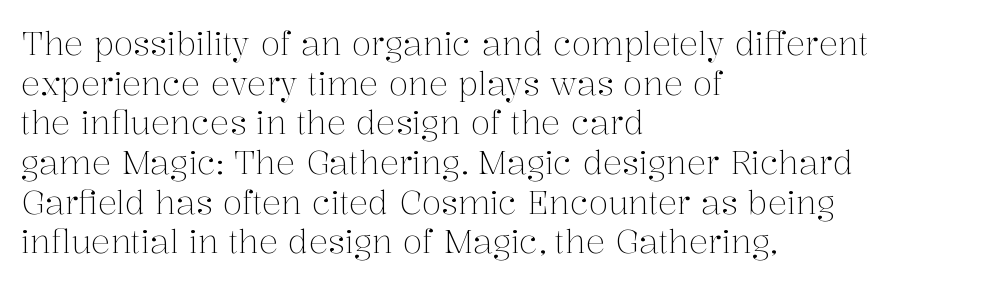
The image shows 32 px light serif type, upright; set left-aligned, line spacing 1.24x, normal letter spacing, not underlined; medium stroke contrast and a medium x-height.
